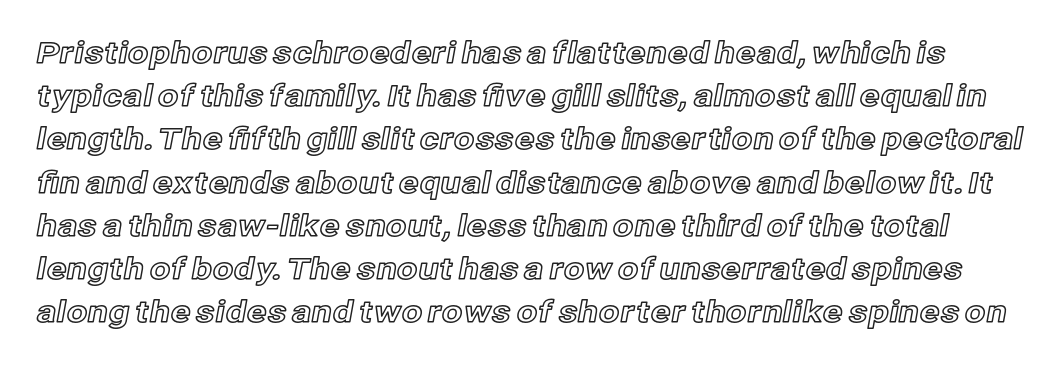
Q: Is the text italic (slanted)? A: Yes.
Q: Is the text underlined? A: No.
Q: Is the spacing between letters normal or unusually wide? A: Normal.
Q: Is the spacing between lines tight, normal or loose? A: Normal.
Q: Width (condensed, normal, or wide)? A: Normal.
Q: x-height? A: Medium.
Q: Monospaced? A: No.
